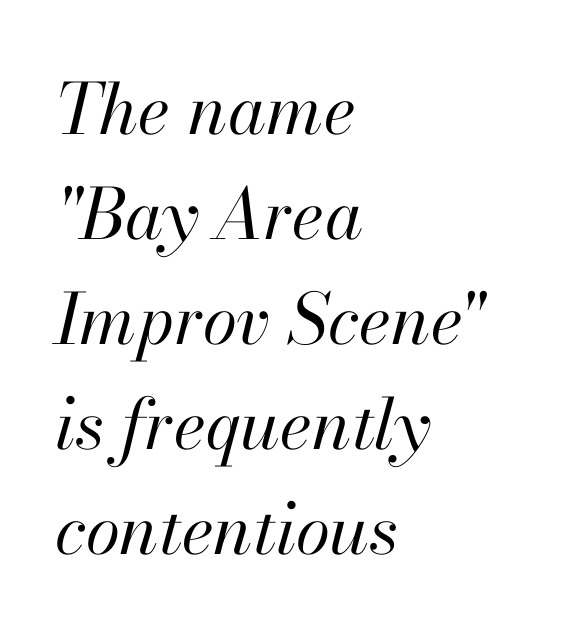
{"italic": "yes", "lean": "right", "slant_degrees": 13, "bold": "no", "weight": "regular", "width": "normal", "stroke_contrast": "high", "x_height": "small", "monospaced": "no", "underline": "no", "align": "left", "line_spacing": "normal", "line_spacing_ratio": 1.5, "letter_spacing": "normal", "letter_spacing_em": 0.0, "glyph_px": 70}
